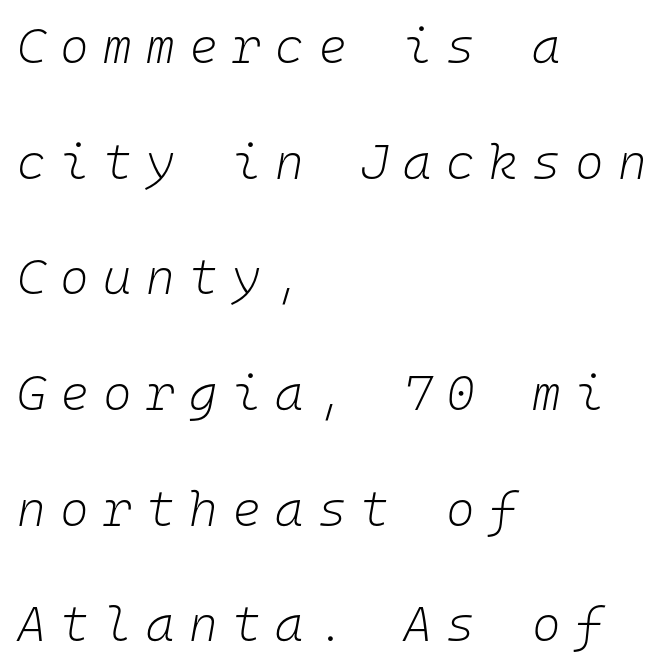
Q: Is the text bold? A: No.
Q: Is the text italic (slanted)? A: Yes, it leans right by about 10 degrees.
Q: Is the text underlined? A: No.
Q: How is the paragraph aligned? A: Left-aligned.
Q: Is the spacing between letters normal or unusually wide? A: Unusually wide.
Q: Is the spacing between lines tight, normal or loose? A: Loose.
Q: Width (condensed, normal, or wide)? A: Normal.
Q: Stroke contrast? A: Low.
Q: x-height? A: Medium.
Q: Monospaced? A: Yes.
